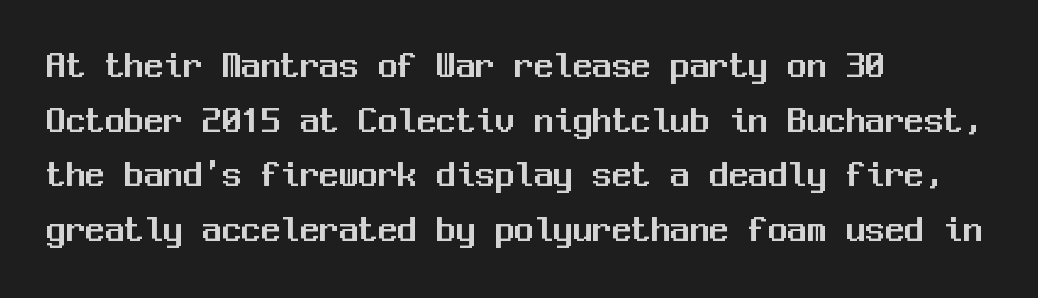
{"serif": "no", "italic": "no", "width": "normal", "stroke_contrast": "medium", "x_height": "medium", "monospaced": "yes", "underline": "no", "align": "left", "line_spacing": "normal", "line_spacing_ratio": 1.4, "letter_spacing": "normal", "letter_spacing_em": 0.0, "glyph_px": 39}
